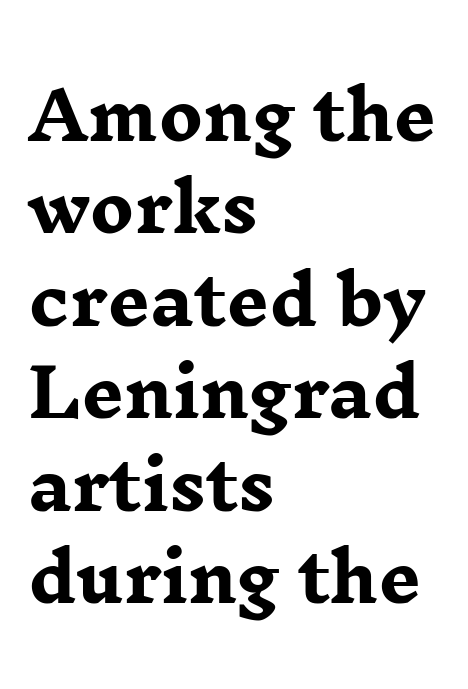
The image shows 66 px heavy, wide serif type, upright; set left-aligned, normal line spacing (1.4x), normal letter spacing, not underlined; low stroke contrast and a medium x-height.
